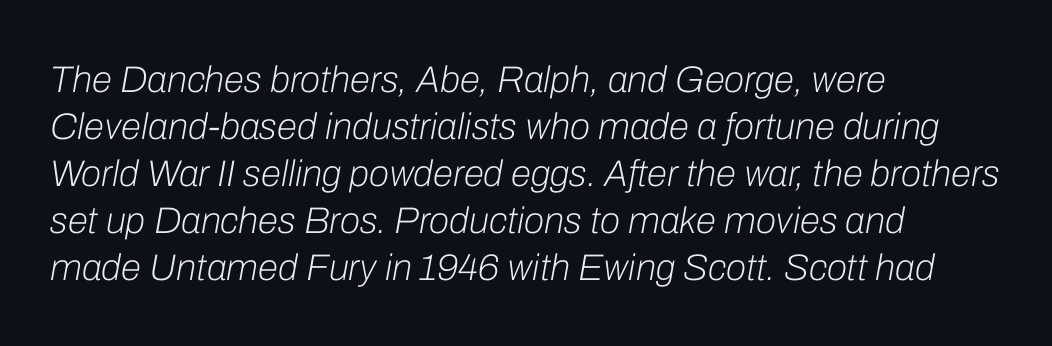
Visually the block forms a straight wall on the left and a jagged coastline on the right. Is this a fixed-width face? No — the glyphs have proportional, varying widths. No extra tracking has been applied to these lines. The font is comparable to plain body text, perhaps lighter. Style check: oblique.
